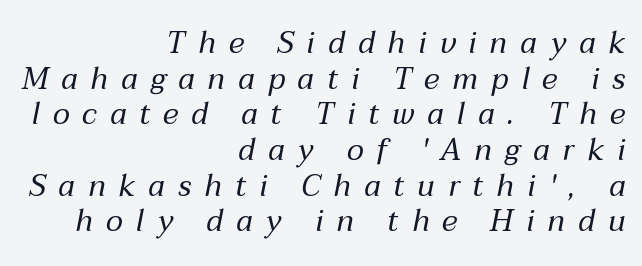
How are the letters spaced? Widely, with obvious added tracking. It's the slanting kind of type. Leftover space on each line is placed entirely before the opening word. Character widths vary here, with narrow letters taking less room than wide ones.
